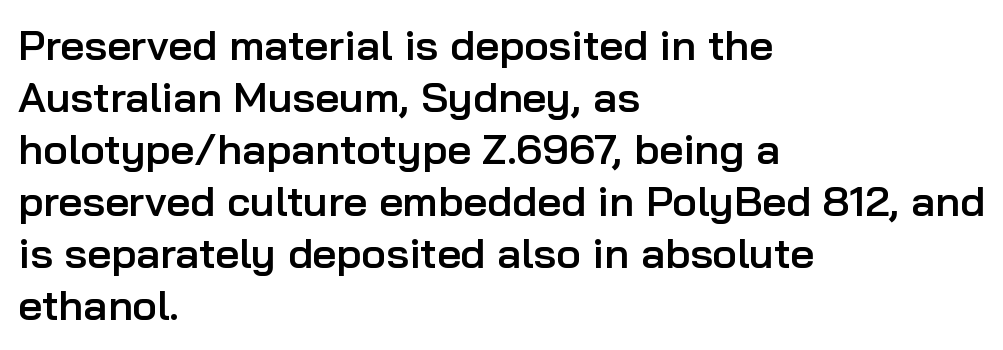
Stroke thickness is moderately raised; the sample reads as semibold. Note: no serifs on the glyphs. Left-aligned paragraph, ragged on the right. Nobody touched the tracking dial on this one. Letters rest on an invisible, unmarked baseline. A typesetter would mark this as roman, not italic.
